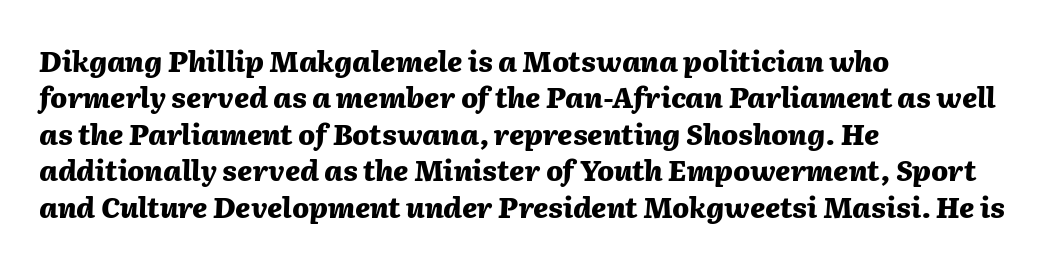
Q: Is the text bold? A: Yes.
Q: Is the text italic (slanted)? A: Yes, it leans right by about 2 degrees.
Q: Is the text underlined? A: No.
Q: How is the paragraph aligned? A: Left-aligned.
Q: Is the spacing between letters normal or unusually wide? A: Normal.
Q: Is the spacing between lines tight, normal or loose? A: Normal.
Q: Width (condensed, normal, or wide)? A: Normal.
Q: Stroke contrast? A: Medium.
Q: x-height? A: Medium.
Q: Monospaced? A: No.
